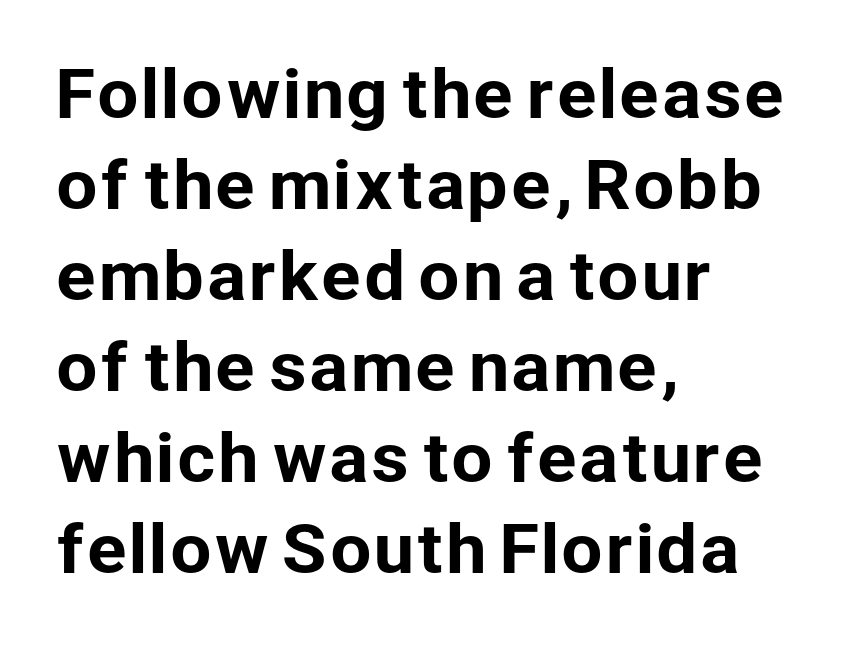
The image shows 66 px sans-serif type, upright; set left-aligned, normal line spacing (1.38x), normal letter spacing, not underlined; low stroke contrast and a medium x-height.
